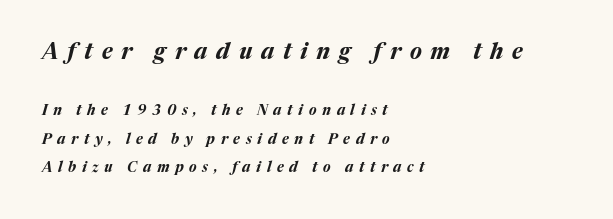
Yep, that's italic — everything's leaning. Note: larger setting up top, smaller setting below. Regarding leading, the lines here are spaced well apart. The line texture is sparse and dotted thanks to wide tracking. A bare baseline throughout the passage. The setting favours the left margin, as ordinary paragraphs usually do.
